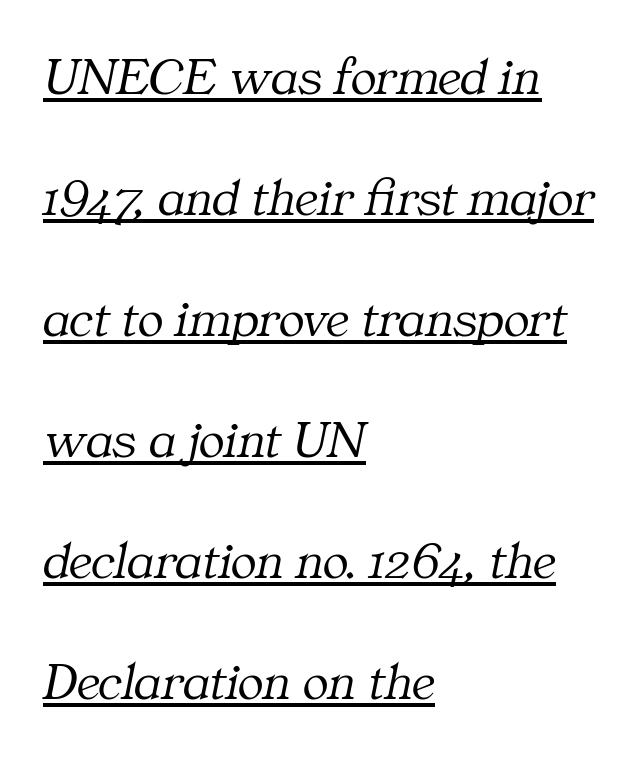
{"serif": "yes", "italic": "yes", "lean": "right", "slant_degrees": 11, "bold": "no", "weight": "light", "width": "normal", "stroke_contrast": "medium", "x_height": "medium", "monospaced": "no", "underline": "yes", "align": "left", "line_spacing": "loose", "line_spacing_ratio": 2.24, "letter_spacing": "normal", "letter_spacing_em": 0.0, "glyph_px": 54}
